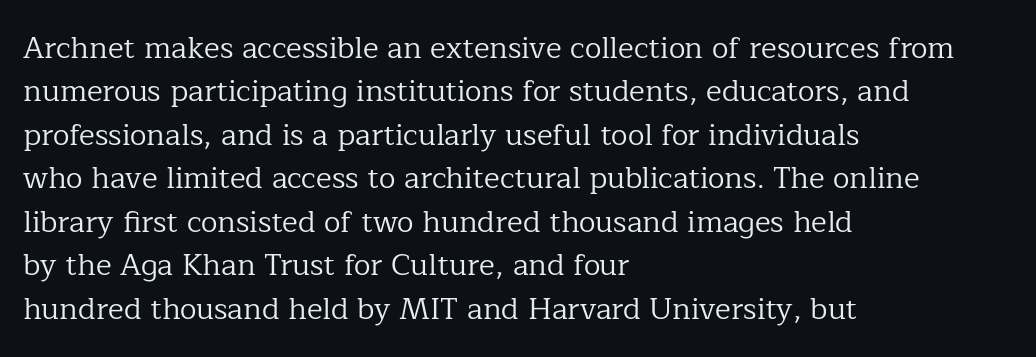
When letters stand straight like this, we call the style roman or upright. Whoever set this chose a conventional vertical rhythm. The gaps between neighbouring characters are ordinary and unremarkable. The foot of each line stays bare and open. The lines in this sample share a left origin and differ only in where they stop.
